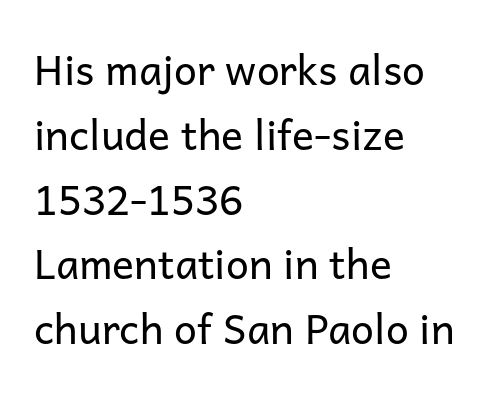
The specimen reads as upright at a glance. The passage shown is not underscored anywhere. Looks like regular typesetting: each glyph gets only the width it needs. The characters display no serif detailing; their extremities are plain.
